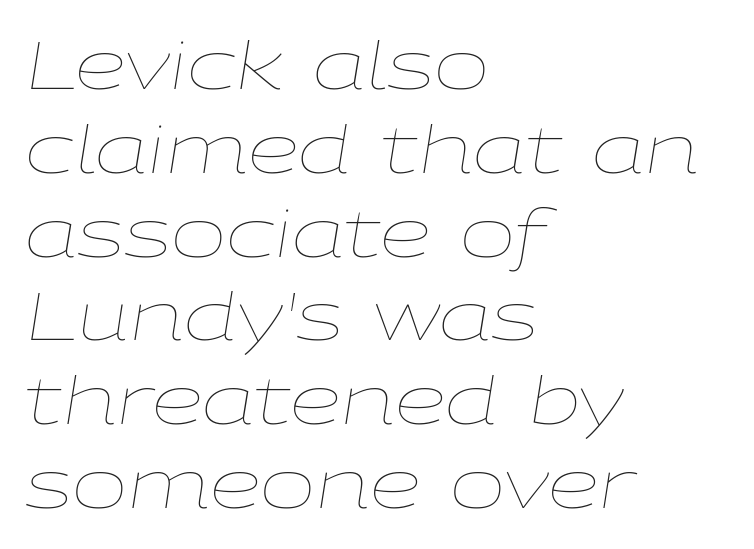
{"italic": "yes", "lean": "right", "slant_degrees": 9, "bold": "no", "weight": "thin", "width": "wide", "stroke_contrast": "low", "x_height": "medium", "monospaced": "no", "underline": "no", "align": "left", "line_spacing": "normal", "line_spacing_ratio": 1.27, "letter_spacing": "normal", "letter_spacing_em": 0.0, "glyph_px": 66}
